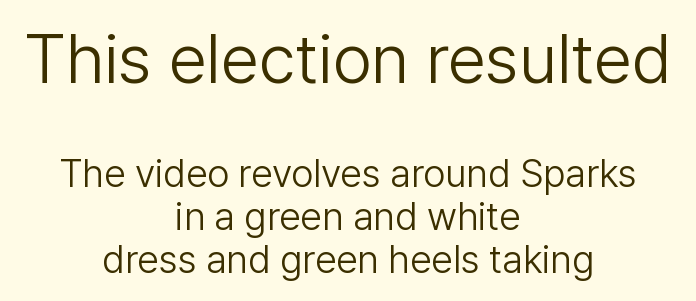
Q: Is the text bold? A: No.
Q: Is the text italic (slanted)? A: No, it is upright.
Q: Is the typeface a serif or a sans-serif typeface? A: Sans-serif.
Q: Is the text underlined? A: No.
Q: How is the paragraph aligned? A: Centered.
Q: Is the spacing between letters normal or unusually wide? A: Normal.
Q: Is the spacing between lines tight, normal or loose? A: Tight.
Q: Which block of text is set in a larger size, the first (top) or the second (bottom)? A: The first (top) one.
Q: Width (condensed, normal, or wide)? A: Normal.
Q: Stroke contrast? A: Low.
Q: x-height? A: Medium.
Q: Monospaced? A: No.
